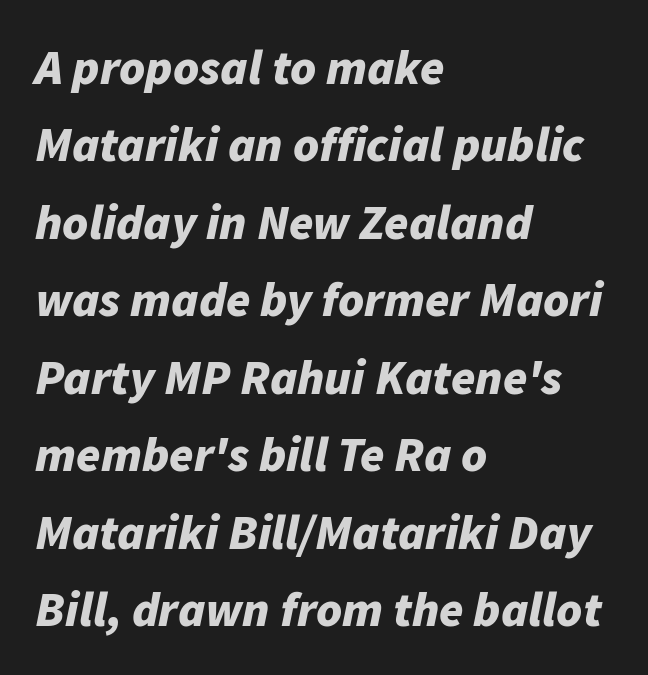
The image shows 49 px bold type, italic (leaning right); set left-aligned, normal line spacing (1.58x), normal letter spacing, not underlined; low stroke contrast and a medium x-height.
